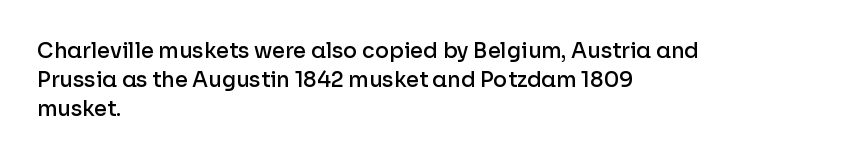
Q: Is the text bold? A: Semi-bold.
Q: Is the text italic (slanted)? A: No, it is upright.
Q: Is the text underlined? A: No.
Q: How is the paragraph aligned? A: Left-aligned.
Q: Is the spacing between letters normal or unusually wide? A: Normal.
Q: Is the spacing between lines tight, normal or loose? A: Normal.
